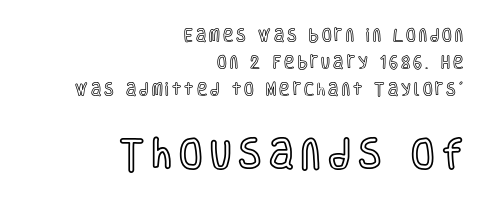
Q: Is the text italic (slanted)? A: No, it is upright.
Q: Is the text underlined? A: No.
Q: How is the paragraph aligned? A: Right-aligned.
Q: Is the spacing between letters normal or unusually wide? A: Unusually wide.
Q: Is the spacing between lines tight, normal or loose? A: Loose.
Q: Which block of text is set in a larger size, the first (top) or the second (bottom)? A: The second (bottom) one.
Q: Width (condensed, normal, or wide)? A: Condensed.
Q: x-height? A: Large.
Q: Monospaced? A: No.
